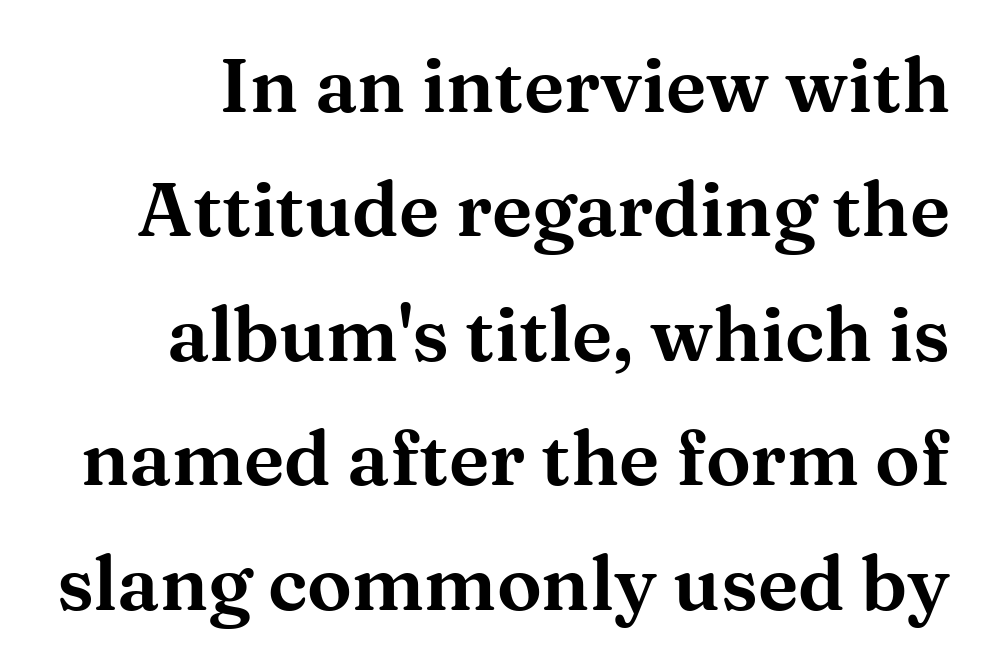
The image shows 75 px wide serif type, upright; set normal line spacing (1.66x), normal letter spacing, not underlined; medium stroke contrast and a medium x-height.
